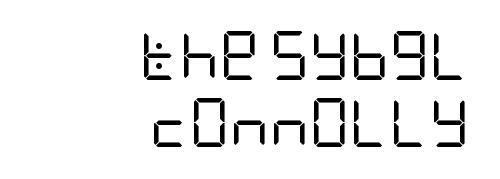
{"serif": "no", "italic": "no", "bold": "no", "weight": "regular", "width": "condensed", "stroke_contrast": "low", "x_height": "large", "underline": "no", "align": "right", "line_spacing": "normal", "line_spacing_ratio": 1.37, "letter_spacing": "normal", "letter_spacing_em": 0.0, "glyph_px": 49}
